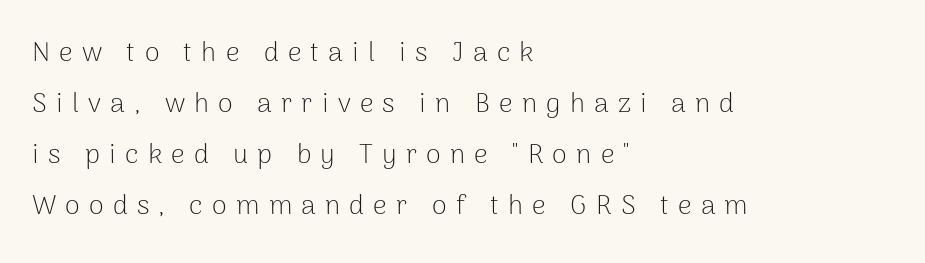
{"italic": "no", "bold": "no", "underline": "no", "align": "left", "line_spacing_ratio": 1.89, "letter_spacing": "wide", "letter_spacing_em": 0.34, "glyph_px": 27}
